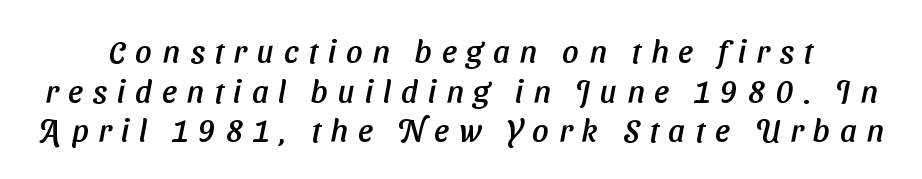
Q: Is the typeface a serif or a sans-serif typeface? A: Sans-serif.
Q: Is the text underlined? A: No.
Q: Is the spacing between letters normal or unusually wide? A: Unusually wide.
Q: Width (condensed, normal, or wide)? A: Normal.
Q: Stroke contrast? A: Low.
Q: x-height? A: Medium.
Q: Monospaced? A: No.
